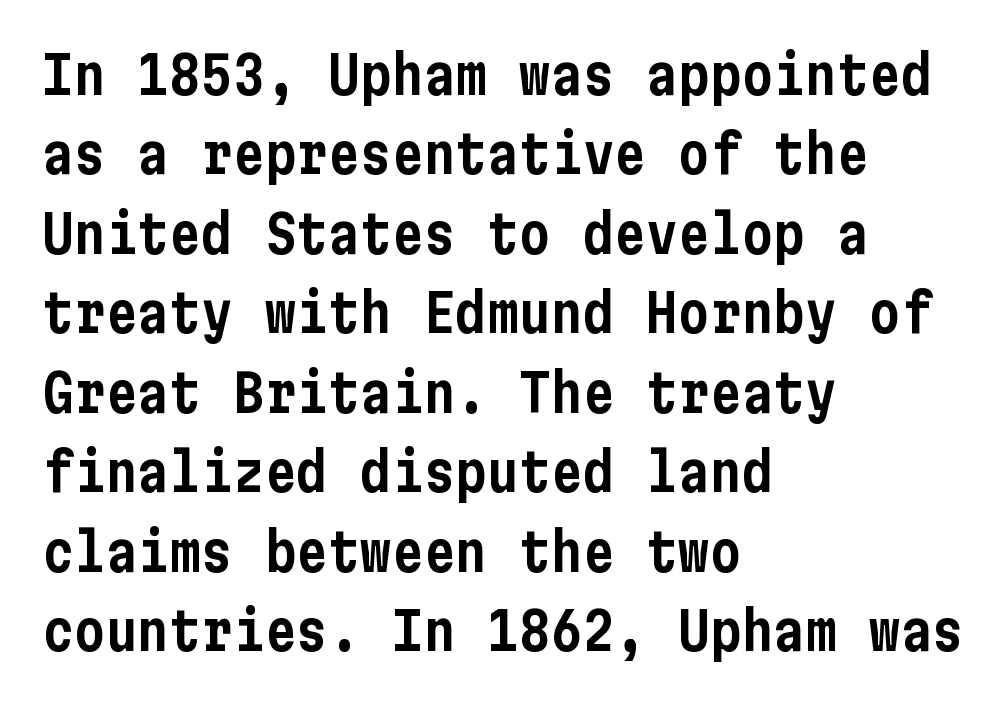
The image shows 53 px condensed sans-serif type, upright; set left-aligned, normal line spacing (1.5x), normal letter spacing, not underlined; low stroke contrast and a medium x-height.
